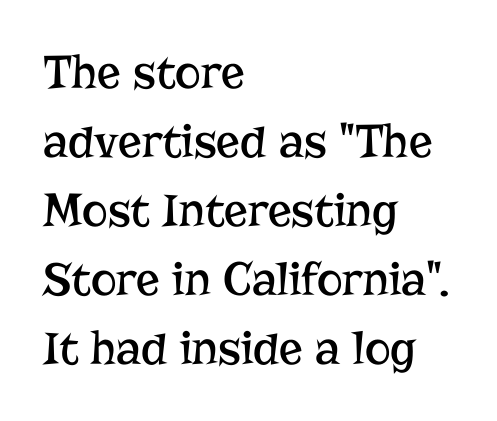
The image shows 49 px regular-weight serif type, upright; set left-aligned, normal line spacing (1.41x), normal letter spacing, not underlined; low stroke contrast and a medium x-height.
